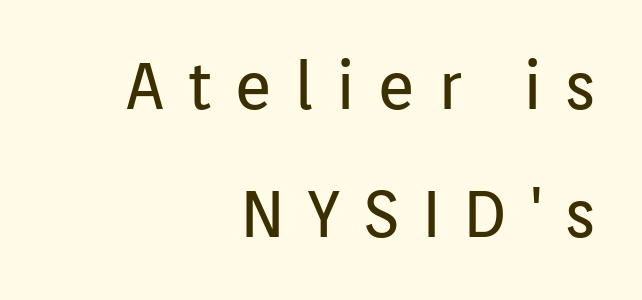
{"serif": "no", "italic": "no", "bold": "no", "weight": "regular", "width": "normal", "stroke_contrast": "low", "x_height": "medium", "monospaced": "no", "underline": "no", "align": "right", "line_spacing": "loose", "line_spacing_ratio": 1.97, "letter_spacing": "wide", "letter_spacing_em": 0.34, "glyph_px": 65}
